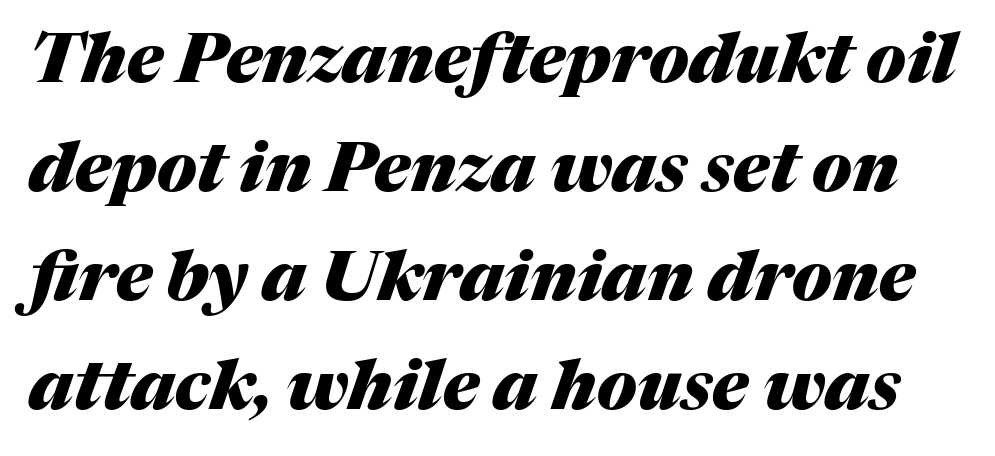
A clean baseline with only descenders dipping below it. Chunky letters — that's bold for sure. Each new line begins a customary step beneath the previous one. Do the characters align in a grid? No, the font is proportional.
